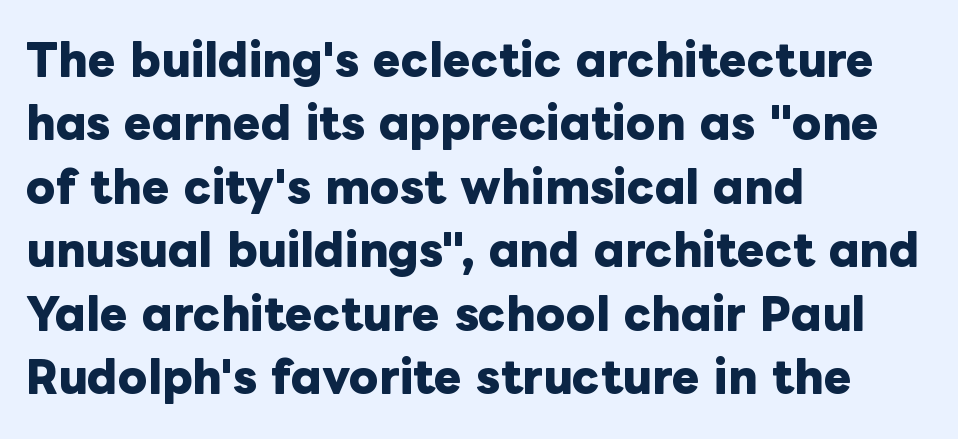
The image shows 42 px heavy type, upright; set left-aligned, normal line spacing (1.51x), normal letter spacing, not underlined; low stroke contrast and a medium x-height.
